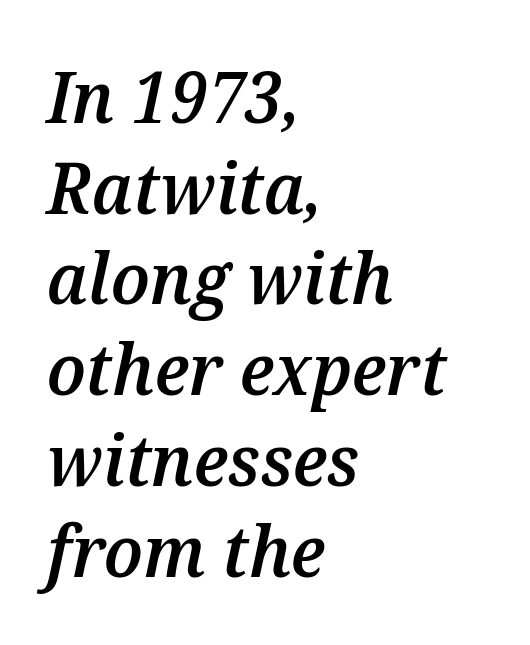
Q: Is the text bold? A: Semi-bold.
Q: Is the text italic (slanted)? A: Yes, it leans right by about 12 degrees.
Q: Is the text underlined? A: No.
Q: How is the paragraph aligned? A: Left-aligned.
Q: Is the spacing between letters normal or unusually wide? A: Normal.
Q: Is the spacing between lines tight, normal or loose? A: Normal.
Q: Width (condensed, normal, or wide)? A: Normal.
Q: Stroke contrast? A: Medium.
Q: x-height? A: Medium.
Q: Monospaced? A: No.
